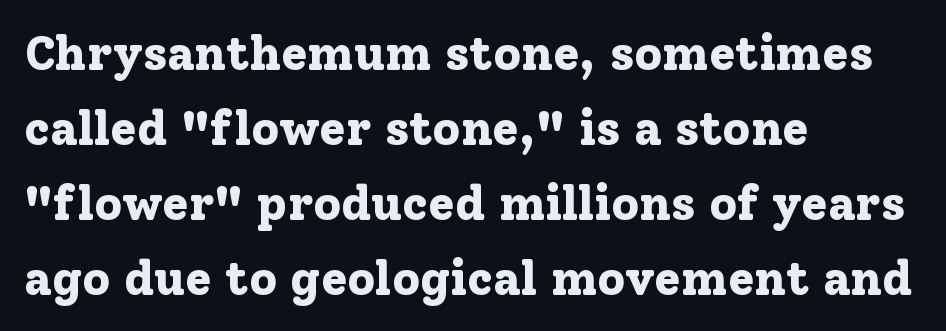
{"serif": "yes", "italic": "no", "bold": "yes", "weight": "bold", "width": "normal", "stroke_contrast": "low", "x_height": "medium", "monospaced": "no", "underline": "no", "align": "left", "line_spacing": "normal", "line_spacing_ratio": 1.56, "letter_spacing": "normal", "letter_spacing_em": 0.0, "glyph_px": 48}
